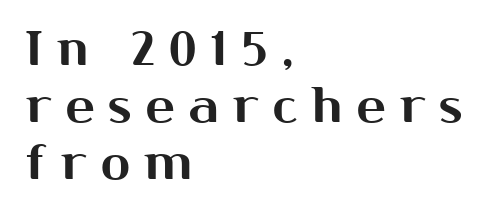
These lines are set flush left with a ragged right edge. Nobody drew a line under any word here. No feet cap the strokes, marking this as sans-serif type. The rendering uses natural spacing where letterforms have individual widths. Characters remain perfectly vertical along every line. The gaps between neighbouring characters are conspicuously large.
